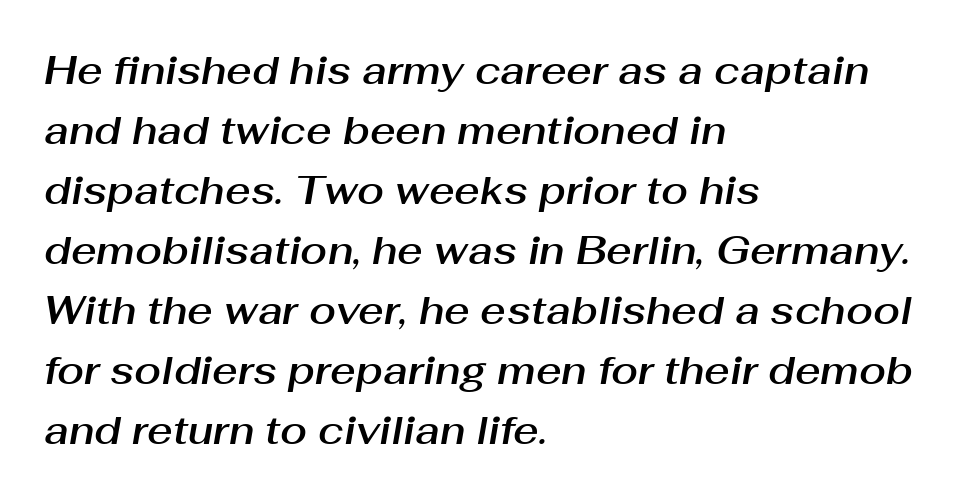
The image shows 39 px text type, italic (leaning right); set left-aligned, normal line spacing (1.54x), normal letter spacing, not underlined; medium stroke contrast and a medium x-height.
